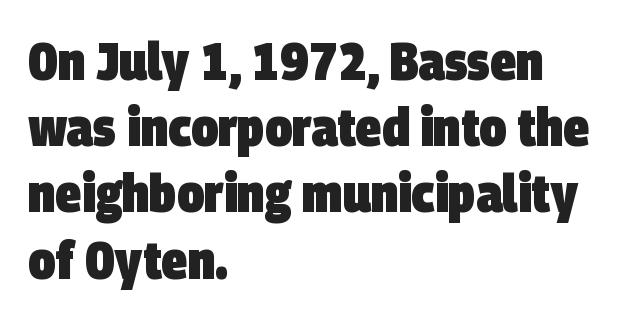
Q: Is the text bold? A: Yes.
Q: Is the typeface a serif or a sans-serif typeface? A: Sans-serif.
Q: Is the text underlined? A: No.
Q: How is the paragraph aligned? A: Left-aligned.
Q: Is the spacing between letters normal or unusually wide? A: Normal.
Q: Is the spacing between lines tight, normal or loose? A: Normal.
Q: Width (condensed, normal, or wide)? A: Condensed.
Q: Stroke contrast? A: Low.
Q: x-height? A: Large.
Q: Monospaced? A: No.
